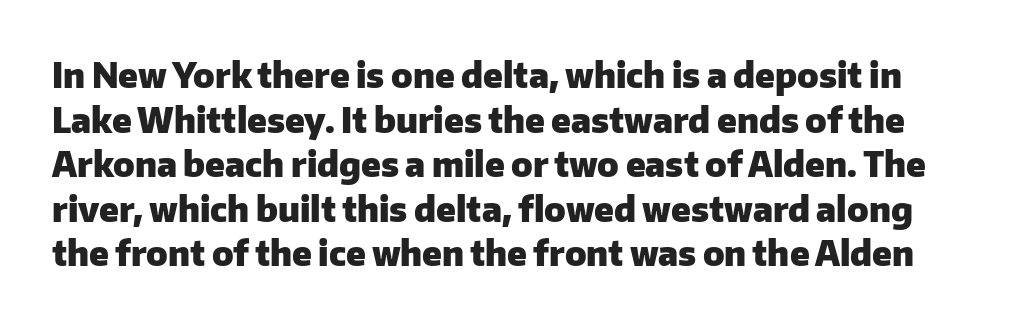
The image shows 34 px heavy sans-serif type, upright; set normal line spacing (1.31x), normal letter spacing, not underlined; low stroke contrast and a medium x-height.
